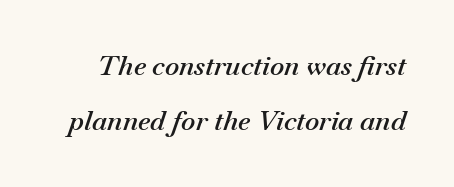
The image shows 27 px text type, italic (leaning right); set loose line spacing (2.05x), normal letter spacing, not underlined.
